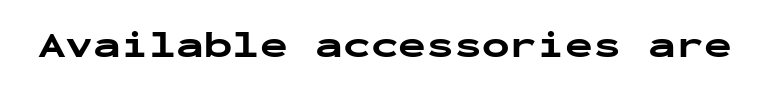
These lines are rendered in a fixed-pitch font. You can tell from the bare stems that sans-serif type was used. Italic? Not at all — the glyphs are vertical. Nothing unusual about the tracking: characters are spaced as the font intends.
